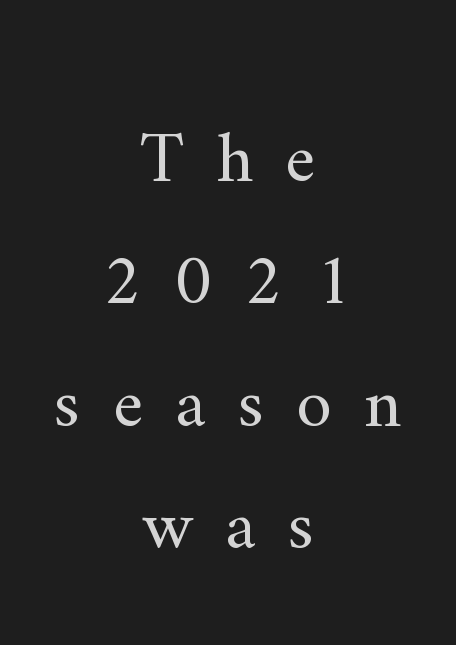
The image shows 72 px regular-weight serif type, upright; set centered, normal line spacing (1.7x), unusually wide letter spacing (+0.45 em), not underlined; medium stroke contrast and a small x-height.
